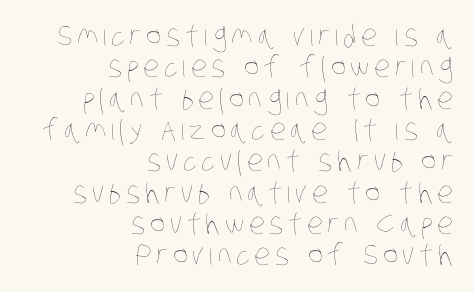
{"bold": "no", "weight": "thin", "width": "condensed", "stroke_contrast": "low", "x_height": "large", "monospaced": "no", "underline": "no", "align": "right", "line_spacing": "tight", "line_spacing_ratio": 1.08, "glyph_px": 29}
